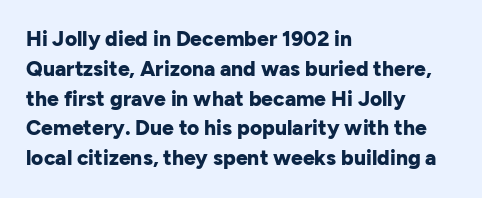
{"italic": "no", "bold": "yes", "underline": "no", "align": "left", "line_spacing": "normal", "line_spacing_ratio": 1.42, "letter_spacing": "normal", "letter_spacing_em": 0.0, "glyph_px": 21}
